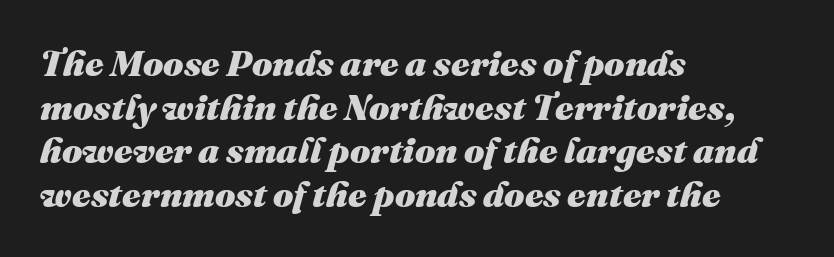
The letterforms sit shoulder to shoulder at normal distance. Here the designer chose a conventional face with non-uniform glyph widths. Visually the block forms a straight wall on the left and a jagged coastline on the right. The words here are not underlined.
